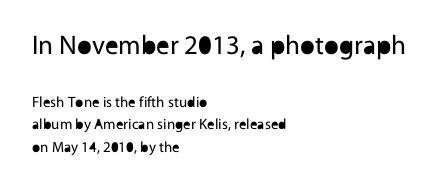
The image shows 27 px text type, upright; set left-aligned, normal line spacing (1.52x), normal letter spacing, not underlined; the first (top) block is 1.8x larger.
